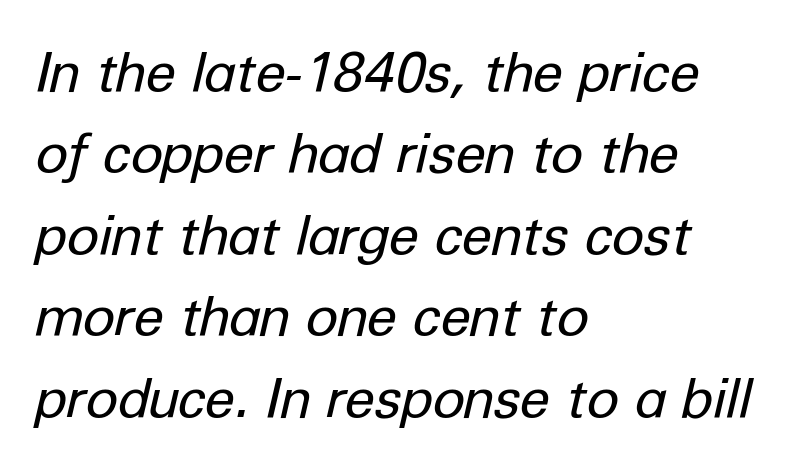
The image shows 55 px regular-weight type, italic (leaning right); set left-aligned, normal line spacing (1.48x), normal letter spacing, not underlined; low stroke contrast and a medium x-height.
